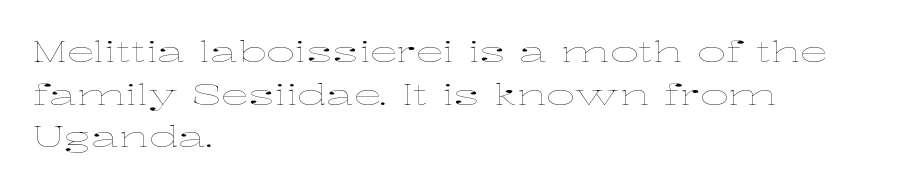
Q: Is the text bold? A: No.
Q: Is the text italic (slanted)? A: No, it is upright.
Q: Is the text underlined? A: No.
Q: How is the paragraph aligned? A: Left-aligned.
Q: Is the spacing between letters normal or unusually wide? A: Normal.
Q: Is the spacing between lines tight, normal or loose? A: Normal.
Q: Width (condensed, normal, or wide)? A: Wide.
Q: Stroke contrast? A: Low.
Q: x-height? A: Medium.
Q: Monospaced? A: No.
